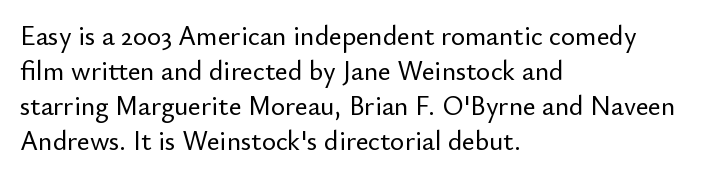
The image shows 27 px text type, upright; set left-aligned, normal line spacing (1.3x), normal letter spacing, not underlined.
